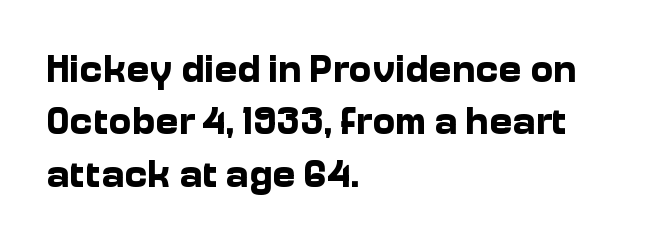
{"serif": "no", "italic": "no", "bold": "yes", "weight": "bold", "width": "normal", "stroke_contrast": "low", "x_height": "medium", "monospaced": "no", "underline": "no", "align": "left", "line_spacing": "normal", "line_spacing_ratio": 1.34, "letter_spacing": "normal", "letter_spacing_em": 0.0, "glyph_px": 39}
